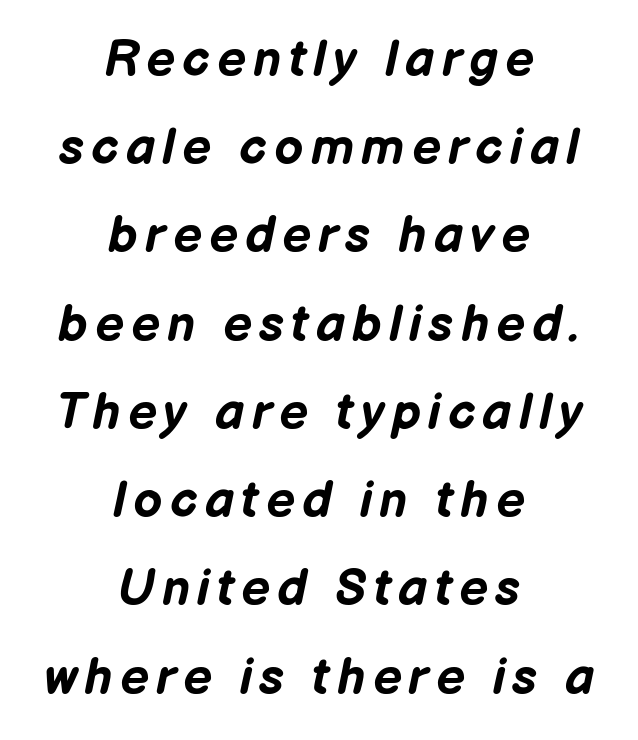
{"italic": "yes", "lean": "right", "slant_degrees": 12, "bold": "yes", "weight": "bold", "width": "normal", "stroke_contrast": "low", "x_height": "medium", "monospaced": "no", "underline": "no", "align": "center", "line_spacing_ratio": 1.73, "glyph_px": 51}
